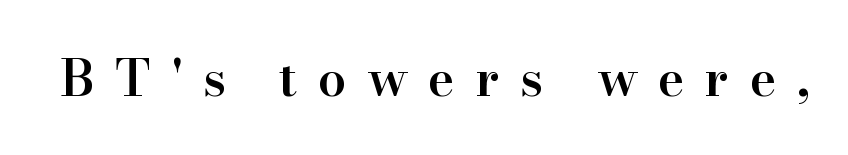
You could not count columns in this text — the font is proportionally spaced. Set as a demibold, roughly 600 on the weight scale. The rendering inserts visible extra space after every character. Ascenders rise straight up at ninety degrees. You can tell from the footed stems that serif type was used. Lines of text with bare space underneath.
